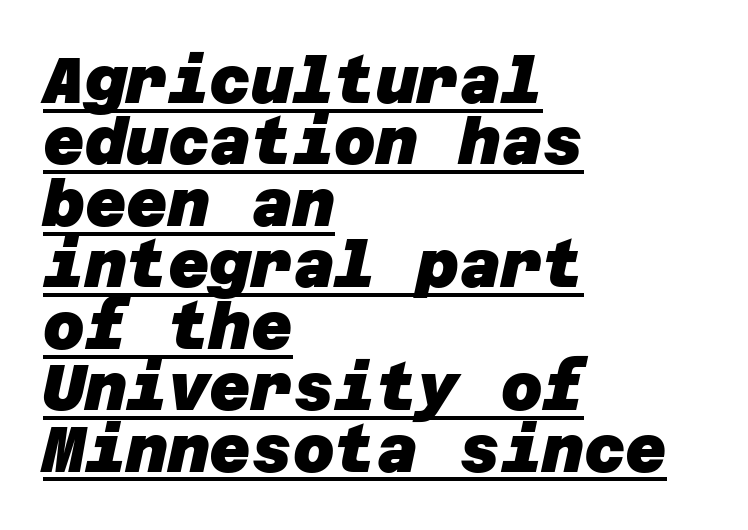
{"serif": "no", "bold": "yes", "weight": "heavy", "width": "normal", "stroke_contrast": "low", "x_height": "large", "underline": "yes", "align": "left", "line_spacing": "tight", "line_spacing_ratio": 0.96, "letter_spacing": "normal", "letter_spacing_em": 0.0, "glyph_px": 64}
